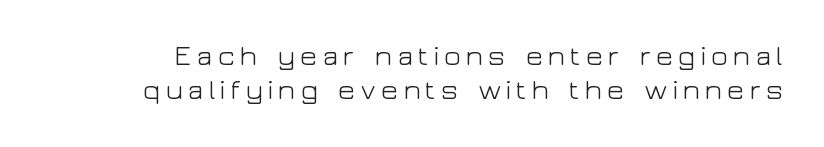
{"serif": "no", "italic": "no", "bold": "no", "weight": "light", "width": "wide", "stroke_contrast": "low", "x_height": "medium", "monospaced": "no", "underline": "no", "line_spacing_ratio": 1.18, "glyph_px": 29}
